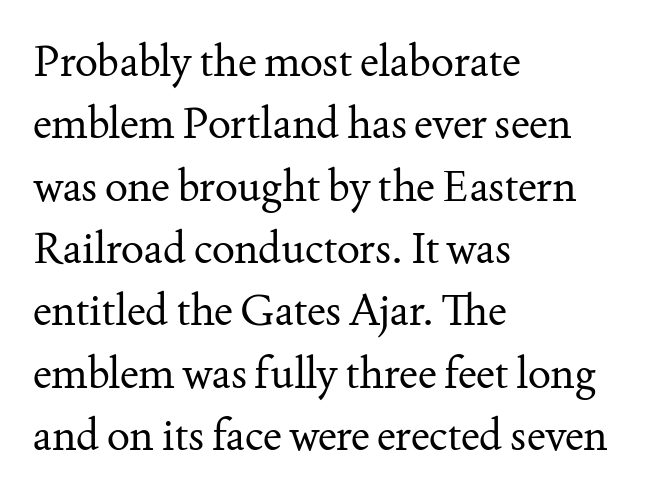
Q: Is the text bold? A: No.
Q: Is the text italic (slanted)? A: No, it is upright.
Q: Is the typeface a serif or a sans-serif typeface? A: Serif.
Q: Is the text underlined? A: No.
Q: How is the paragraph aligned? A: Left-aligned.
Q: Is the spacing between letters normal or unusually wide? A: Normal.
Q: Is the spacing between lines tight, normal or loose? A: Normal.
Q: Width (condensed, normal, or wide)? A: Normal.
Q: Stroke contrast? A: Medium.
Q: x-height? A: Small.
Q: Monospaced? A: No.
